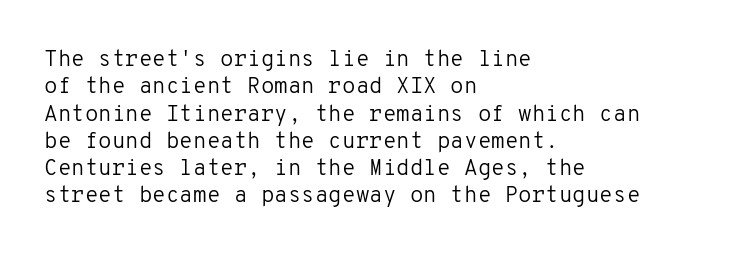
Q: Is the text bold? A: No.
Q: Is the text italic (slanted)? A: No, it is upright.
Q: Is the text underlined? A: No.
Q: How is the paragraph aligned? A: Left-aligned.
Q: Is the spacing between letters normal or unusually wide? A: Normal.
